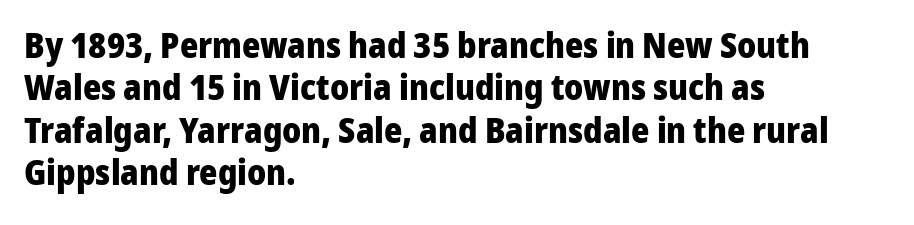
Q: Is the text bold? A: Yes.
Q: Is the text italic (slanted)? A: No, it is upright.
Q: Is the typeface a serif or a sans-serif typeface? A: Sans-serif.
Q: Is the text underlined? A: No.
Q: How is the paragraph aligned? A: Left-aligned.
Q: Is the spacing between letters normal or unusually wide? A: Normal.
Q: Width (condensed, normal, or wide)? A: Normal.
Q: Stroke contrast? A: Low.
Q: x-height? A: Medium.
Q: Monospaced? A: No.
